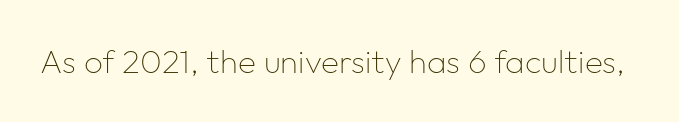
The image shows 33 px thin sans-serif type, upright; set normal letter spacing, not underlined; low stroke contrast and a medium x-height.
